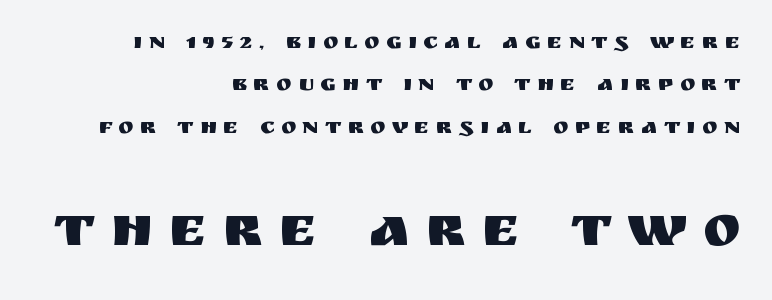
Q: Is the text italic (slanted)? A: No, it is upright.
Q: Is the typeface a serif or a sans-serif typeface? A: Sans-serif.
Q: Is the text underlined? A: No.
Q: How is the paragraph aligned? A: Right-aligned.
Q: Is the spacing between letters normal or unusually wide? A: Unusually wide.
Q: Which block of text is set in a larger size, the first (top) or the second (bottom)? A: The second (bottom) one.
Q: Width (condensed, normal, or wide)? A: Normal.
Q: Stroke contrast? A: Medium.
Q: x-height? A: Large.
Q: Monospaced? A: No.
